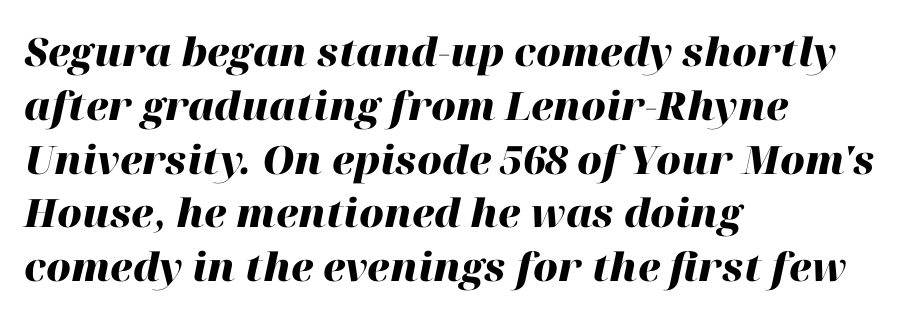
The image shows 39 px heavy type, italic (leaning right); set left-aligned, normal line spacing (1.38x), normal letter spacing, not underlined; high stroke contrast and a medium x-height.
